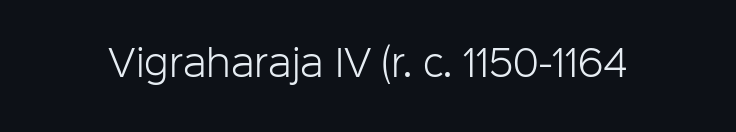
Q: Is the text bold? A: No.
Q: Is the text italic (slanted)? A: No, it is upright.
Q: Is the typeface a serif or a sans-serif typeface? A: Sans-serif.
Q: Is the text underlined? A: No.
Q: Is the spacing between letters normal or unusually wide? A: Normal.
Q: Width (condensed, normal, or wide)? A: Normal.
Q: Stroke contrast? A: Low.
Q: x-height? A: Medium.
Q: Monospaced? A: No.
